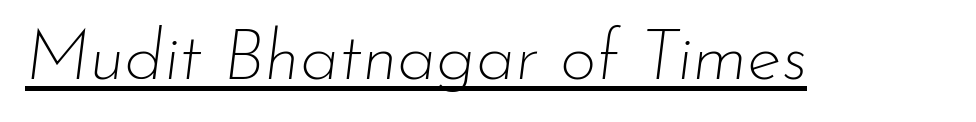
Q: Is the text bold? A: No.
Q: Is the text italic (slanted)? A: Yes, it leans right by about 7 degrees.
Q: Is the text underlined? A: Yes.
Q: Is the spacing between letters normal or unusually wide? A: Normal.
Q: Width (condensed, normal, or wide)? A: Normal.
Q: Stroke contrast? A: Low.
Q: x-height? A: Small.
Q: Monospaced? A: No.
